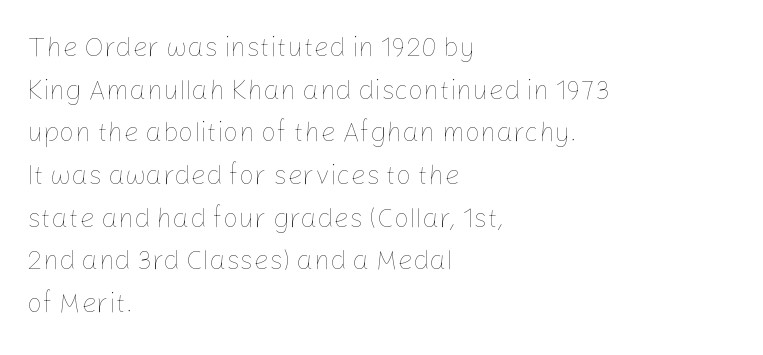
Q: Is the text bold? A: No.
Q: Is the text italic (slanted)? A: No, it is upright.
Q: Is the text underlined? A: No.
Q: How is the paragraph aligned? A: Left-aligned.
Q: Is the spacing between letters normal or unusually wide? A: Normal.
Q: Is the spacing between lines tight, normal or loose? A: Normal.
